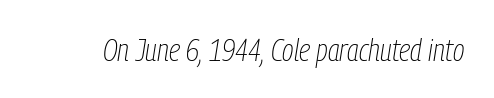
{"italic": "yes", "lean": "right", "slant_degrees": 9, "bold": "no", "weight": "thin", "width": "condensed", "stroke_contrast": "low", "x_height": "medium", "monospaced": "no", "underline": "no", "letter_spacing": "normal", "letter_spacing_em": 0.0, "glyph_px": 31}
